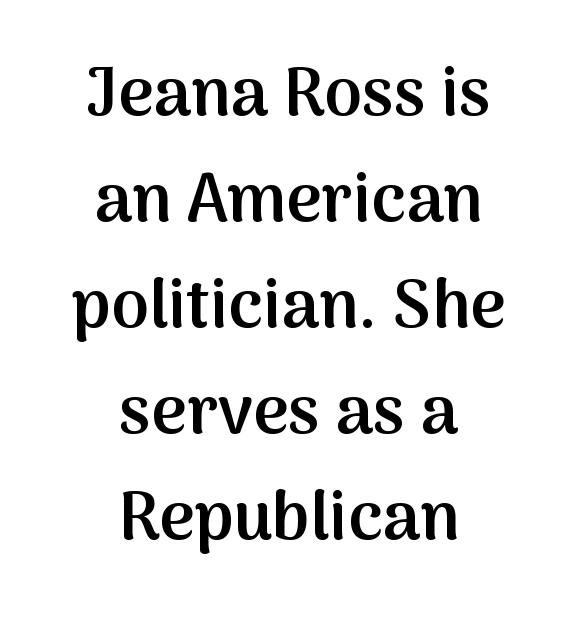
Q: Is the text bold? A: Semi-bold.
Q: Is the text italic (slanted)? A: No, it is upright.
Q: Is the typeface a serif or a sans-serif typeface? A: Sans-serif.
Q: Is the text underlined? A: No.
Q: How is the paragraph aligned? A: Centered.
Q: Is the spacing between letters normal or unusually wide? A: Normal.
Q: Is the spacing between lines tight, normal or loose? A: Normal.
Q: Width (condensed, normal, or wide)? A: Normal.
Q: Stroke contrast? A: Medium.
Q: x-height? A: Medium.
Q: Monospaced? A: No.
